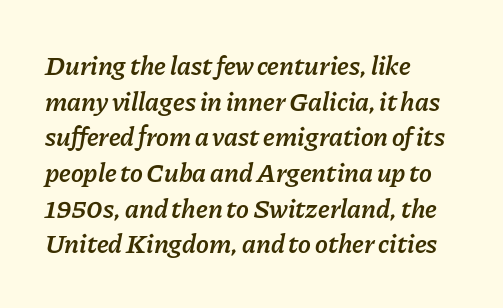
{"italic": "yes", "lean": "right", "slant_degrees": 11, "bold": "semi", "underline": "no", "align": "left", "line_spacing": "normal", "line_spacing_ratio": 1.32, "letter_spacing": "normal", "letter_spacing_em": 0.0, "glyph_px": 27}
